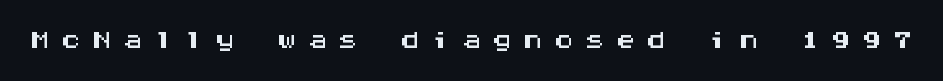
{"serif": "no", "italic": "no", "width": "wide", "stroke_contrast": "medium", "x_height": "large", "monospaced": "yes", "underline": "no", "letter_spacing": "wide", "letter_spacing_em": 0.27, "glyph_px": 40}
